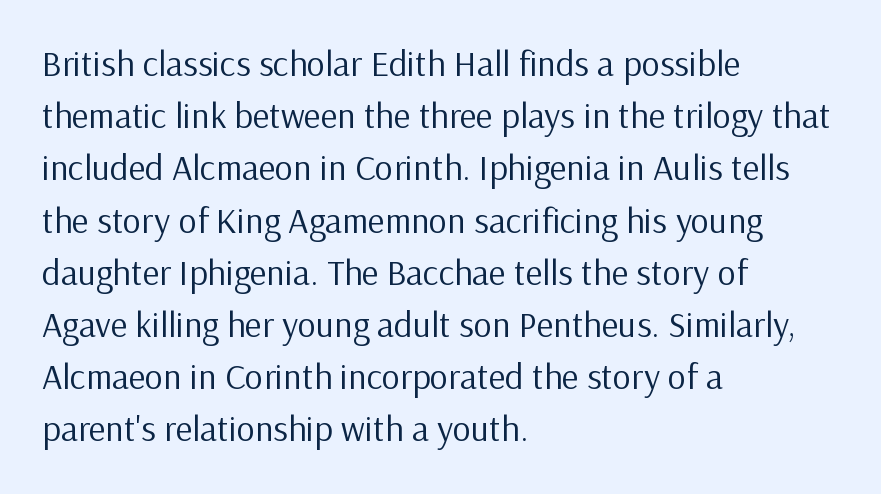
Q: Is the text bold? A: No.
Q: Is the text italic (slanted)? A: No, it is upright.
Q: Is the typeface a serif or a sans-serif typeface? A: Sans-serif.
Q: Is the text underlined? A: No.
Q: How is the paragraph aligned? A: Left-aligned.
Q: Is the spacing between letters normal or unusually wide? A: Normal.
Q: Is the spacing between lines tight, normal or loose? A: Normal.
Q: Width (condensed, normal, or wide)? A: Normal.
Q: Stroke contrast? A: Low.
Q: x-height? A: Medium.
Q: Monospaced? A: No.
